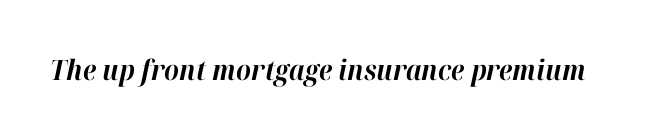
Q: Is the text bold? A: Yes.
Q: Is the text italic (slanted)? A: Yes, it leans right by about 12 degrees.
Q: Is the text underlined? A: No.
Q: Is the spacing between letters normal or unusually wide? A: Normal.
Q: Width (condensed, normal, or wide)? A: Normal.
Q: Stroke contrast? A: High.
Q: x-height? A: Medium.
Q: Monospaced? A: No.
